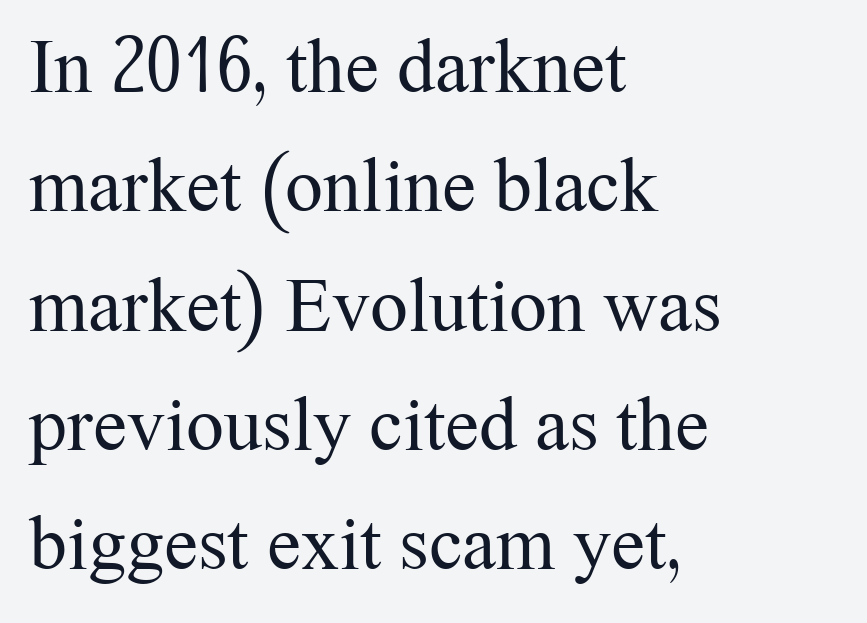
Q: Is the text bold? A: No.
Q: Is the text italic (slanted)? A: No, it is upright.
Q: Is the typeface a serif or a sans-serif typeface? A: Serif.
Q: Is the text underlined? A: No.
Q: How is the paragraph aligned? A: Left-aligned.
Q: Is the spacing between letters normal or unusually wide? A: Normal.
Q: Is the spacing between lines tight, normal or loose? A: Normal.
Q: Width (condensed, normal, or wide)? A: Normal.
Q: Stroke contrast? A: Medium.
Q: x-height? A: Medium.
Q: Monospaced? A: No.
